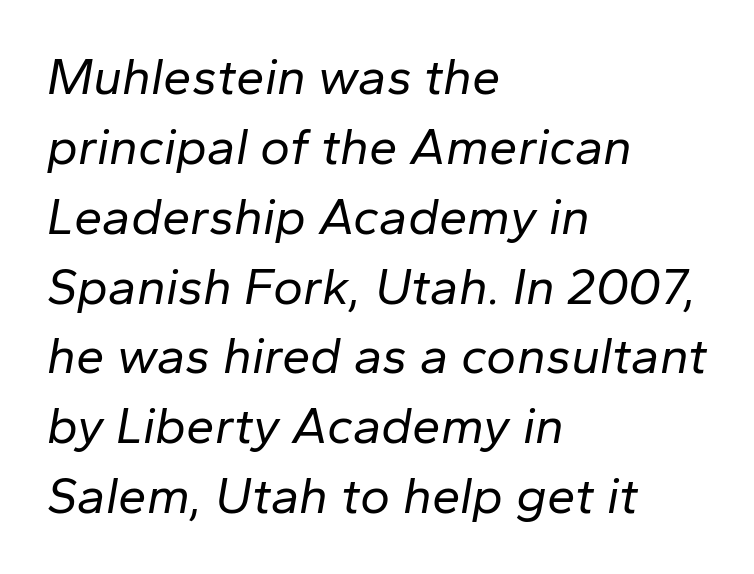
{"italic": "yes", "lean": "right", "slant_degrees": 10, "bold": "no", "weight": "regular", "width": "normal", "stroke_contrast": "low", "x_height": "medium", "monospaced": "no", "underline": "no", "align": "left", "line_spacing": "normal", "line_spacing_ratio": 1.37, "letter_spacing": "normal", "letter_spacing_em": 0.0, "glyph_px": 51}
